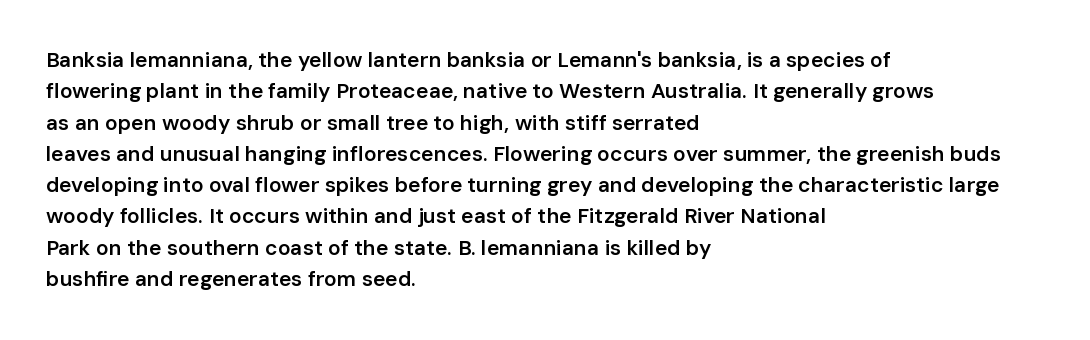
{"italic": "no", "bold": "semi", "underline": "no", "align": "left", "line_spacing": "normal", "line_spacing_ratio": 1.49, "letter_spacing": "normal", "letter_spacing_em": 0.0, "glyph_px": 21}
